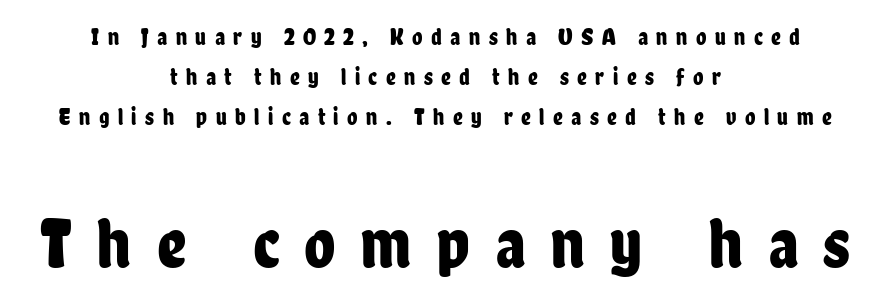
{"serif": "no", "italic": "no", "width": "condensed", "stroke_contrast": "low", "x_height": "medium", "monospaced": "no", "underline": "no", "align": "center", "line_spacing": "normal", "line_spacing_ratio": 1.67, "letter_spacing": "wide", "letter_spacing_em": 0.35, "larger_block": "second", "size_ratio": 3.0, "glyph_px": 72}
